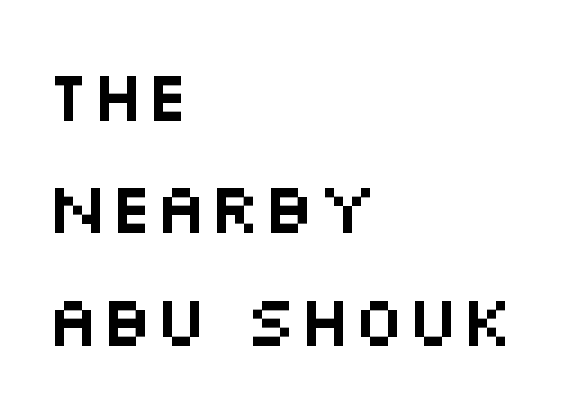
The tracking reads as untouched default to a designer's eye. Lines of text with bare space underneath. Check where the strokes stop: nothing finishes them off — pure sans. Compared with a centered layout, this one pins lines to the left instead. The leading is moderate, giving the passage an even texture. The rendering uses natural spacing where letterforms have individual widths.
